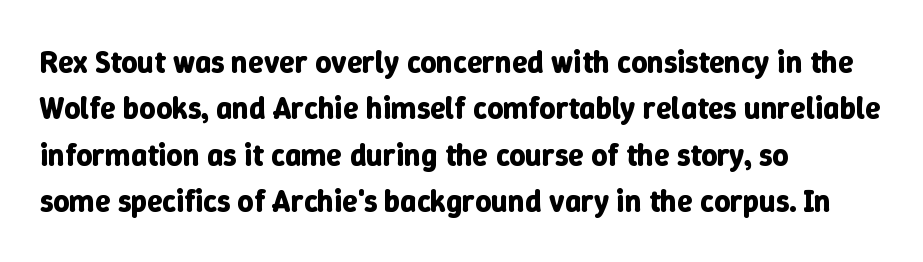
{"italic": "no", "bold": "yes", "weight": "bold", "width": "normal", "stroke_contrast": "low", "x_height": "medium", "monospaced": "no", "underline": "no", "align": "left", "line_spacing": "normal", "line_spacing_ratio": 1.5, "letter_spacing": "normal", "letter_spacing_em": 0.0, "glyph_px": 31}
